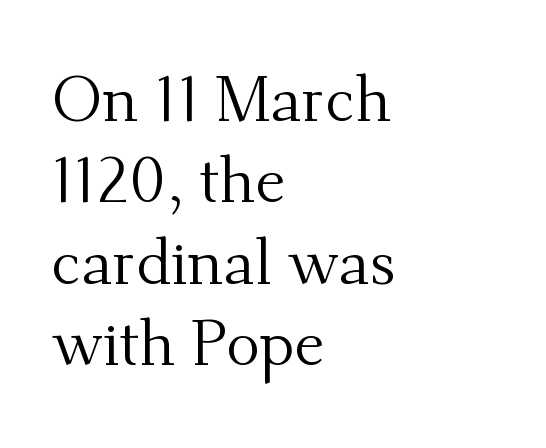
The paragraph has a hard left edge and a soft right edge. Do the letters lean? They stand straight. A typesetter would call this proportional, since set widths differ per character. The strokes are not fattened; the text isn't bold. Note: serifs present on the glyphs.
